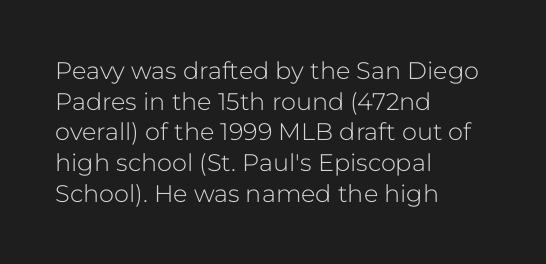
The image shows 24 px text type, upright; set left-aligned, normal line spacing (1.28x), normal letter spacing, not underlined.
